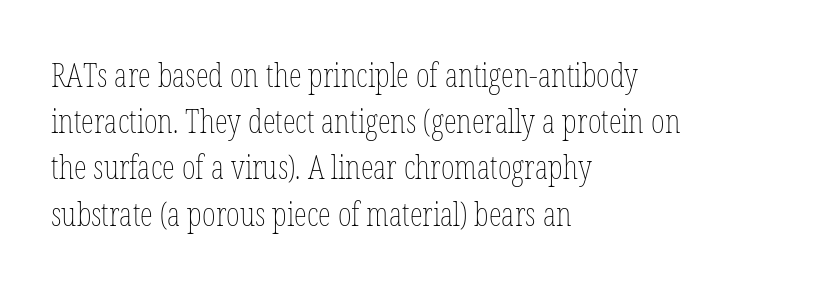
The image shows 33 px thin, condensed type, upright; set left-aligned, normal line spacing (1.4x), normal letter spacing, not underlined; low stroke contrast and a medium x-height.
